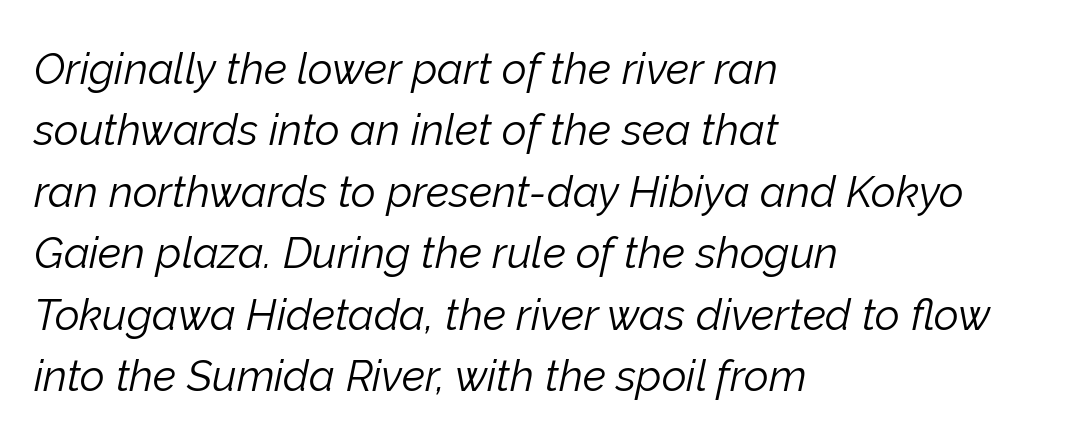
The passage shown is typed in a proportional face where columns would drift. The face used here has a pronounced slope to its letters. Weight: not bold — regular or lighter. Regarding leading, the lines here are spaced in the standard way. In CSS terms this would be text-align: left. This sample uses plain, unmodified letter spacing.
